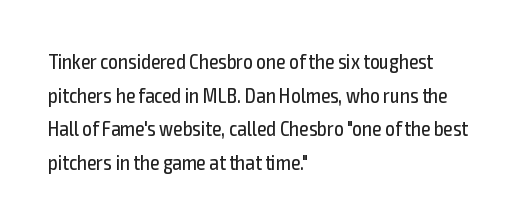
Q: Is the text bold? A: No.
Q: Is the text italic (slanted)? A: No, it is upright.
Q: Is the text underlined? A: No.
Q: How is the paragraph aligned? A: Left-aligned.
Q: Is the spacing between letters normal or unusually wide? A: Normal.
Q: Is the spacing between lines tight, normal or loose? A: Normal.
